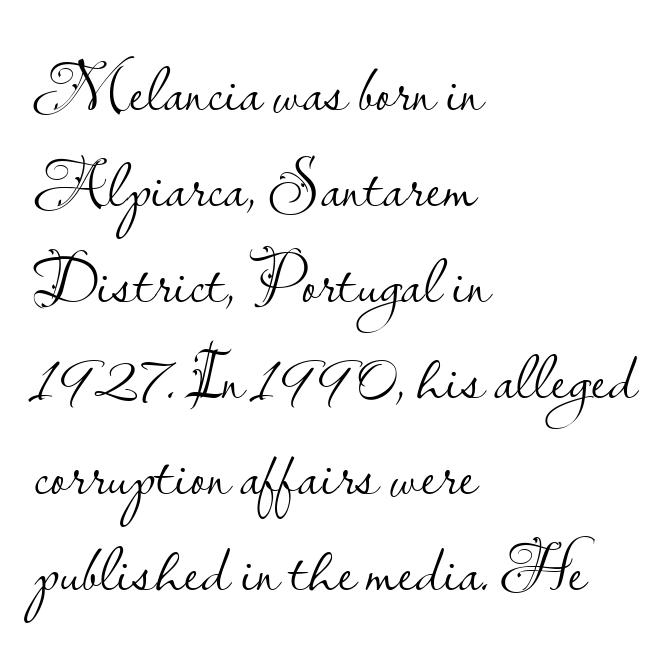
Q: Is the text bold? A: No.
Q: Is the text italic (slanted)? A: Yes.
Q: Is the typeface a serif or a sans-serif typeface? A: Sans-serif.
Q: Is the text underlined? A: No.
Q: How is the paragraph aligned? A: Left-aligned.
Q: Is the spacing between letters normal or unusually wide? A: Normal.
Q: Is the spacing between lines tight, normal or loose? A: Normal.
Q: Width (condensed, normal, or wide)? A: Normal.
Q: Stroke contrast? A: Low.
Q: x-height? A: Small.
Q: Monospaced? A: No.
